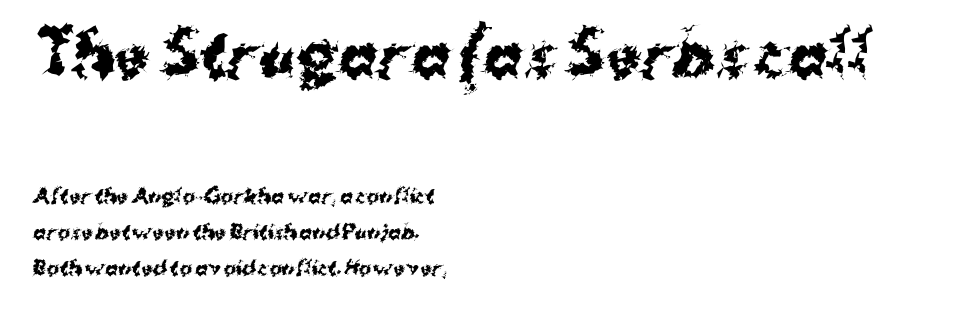
{"serif": "no", "bold": "yes", "weight": "bold", "width": "normal", "stroke_contrast": "medium", "x_height": "medium", "monospaced": "no", "underline": "no", "align": "left", "line_spacing_ratio": 1.89, "letter_spacing": "normal", "letter_spacing_em": 0.0, "larger_block": "first", "size_ratio": 3.05, "glyph_px": 58}
